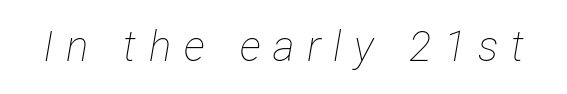
The image shows 42 px thin, condensed type, italic (leaning right); set unusually wide letter spacing (+0.3 em), not underlined; low stroke contrast and a medium x-height.
